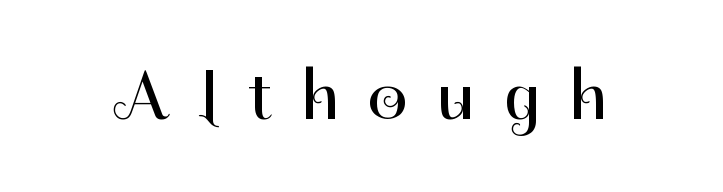
The image shows 70 px regular-weight sans-serif type, upright; set unusually wide letter spacing (+0.42 em), not underlined; high stroke contrast and a medium x-height.
